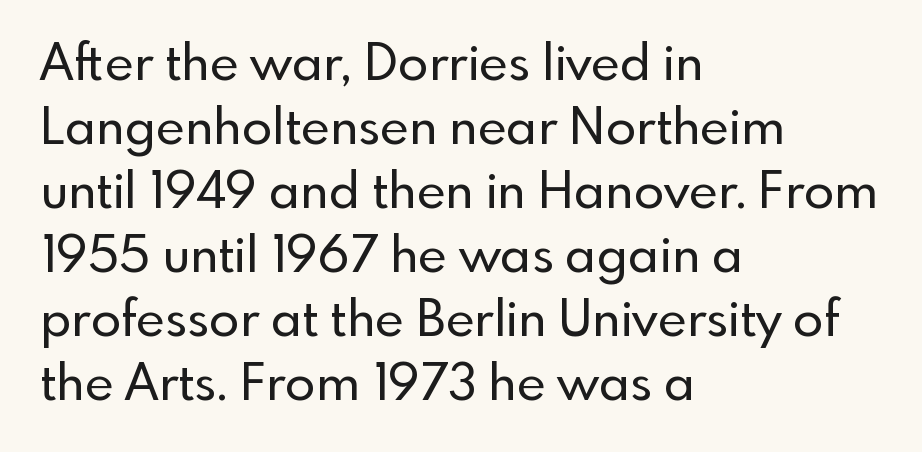
{"serif": "no", "italic": "no", "width": "normal", "x_height": "small", "monospaced": "no", "underline": "no", "align": "left", "line_spacing": "normal", "line_spacing_ratio": 1.28, "letter_spacing": "normal", "letter_spacing_em": 0.0, "glyph_px": 50}
